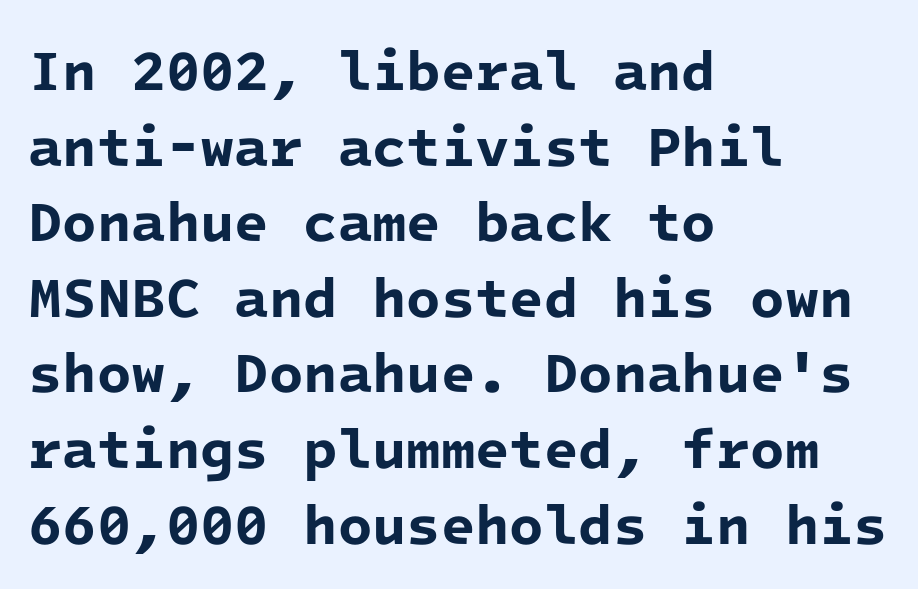
{"serif": "no", "bold": "yes", "weight": "bold", "width": "normal", "stroke_contrast": "low", "x_height": "medium", "monospaced": "yes", "underline": "no", "align": "left", "line_spacing": "normal", "line_spacing_ratio": 1.35, "letter_spacing": "normal", "letter_spacing_em": 0.0, "glyph_px": 56}
